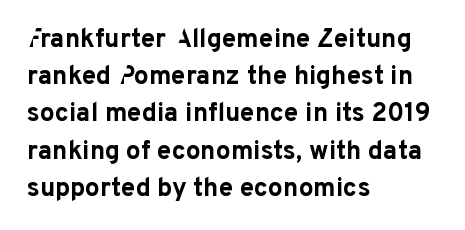
Q: Is the text bold? A: Yes.
Q: Is the text italic (slanted)? A: No, it is upright.
Q: Is the text underlined? A: No.
Q: How is the paragraph aligned? A: Left-aligned.
Q: Is the spacing between letters normal or unusually wide? A: Normal.
Q: Is the spacing between lines tight, normal or loose? A: Normal.
